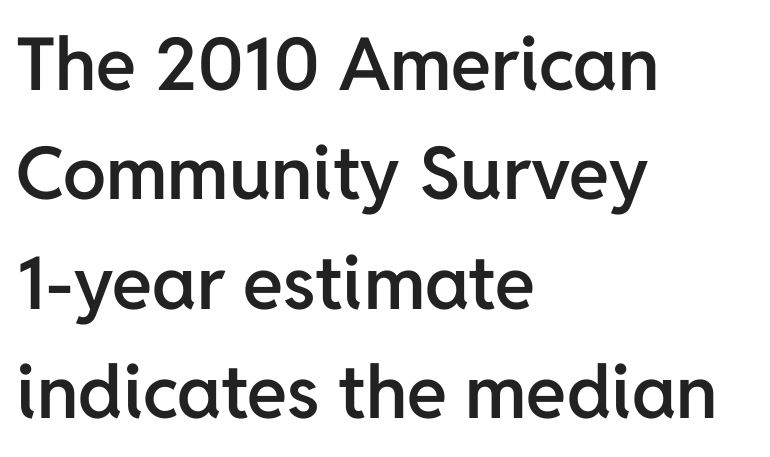
{"serif": "no", "italic": "no", "bold": "semi", "weight": "semibold", "width": "normal", "stroke_contrast": "low", "x_height": "medium", "monospaced": "no", "underline": "no", "align": "left", "line_spacing": "normal", "line_spacing_ratio": 1.5, "letter_spacing": "normal", "letter_spacing_em": 0.0, "glyph_px": 73}
